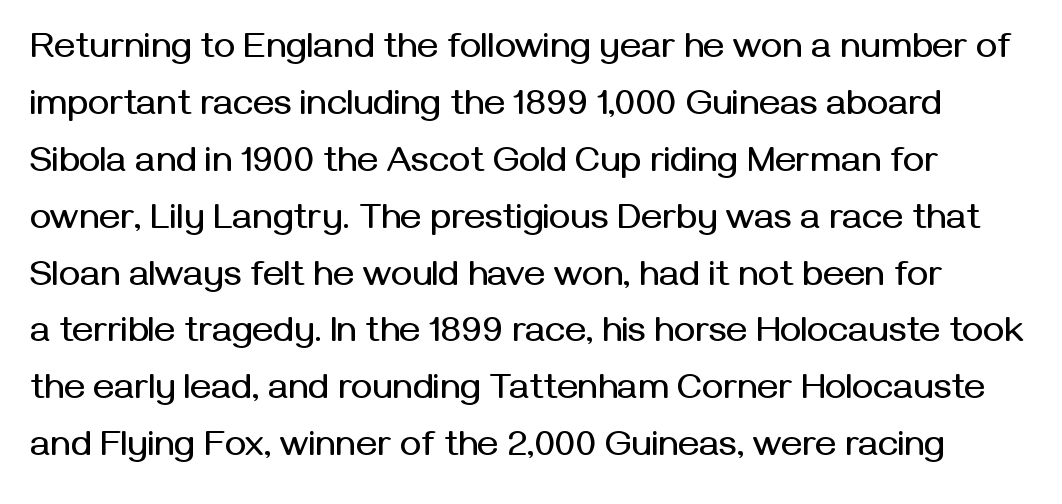
The image shows 36 px sans-serif type, upright; set normal line spacing (1.58x), normal letter spacing, not underlined; medium stroke contrast and a medium x-height.
